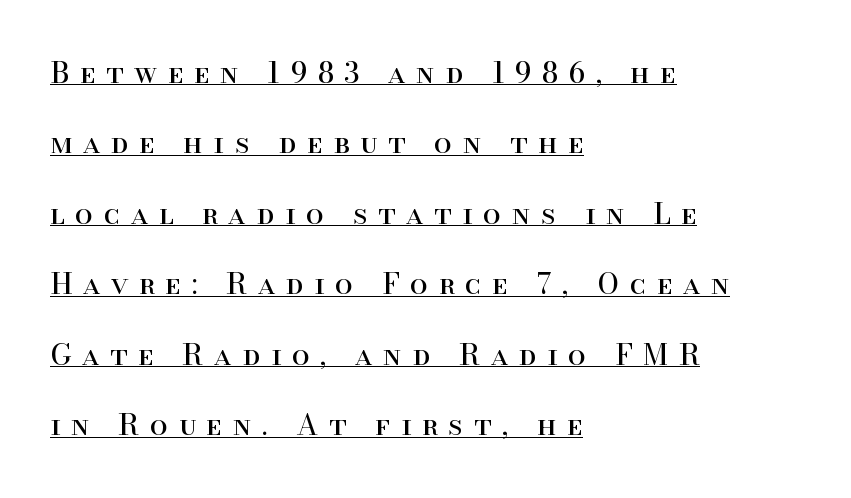
{"serif": "yes", "italic": "no", "bold": "no", "weight": "regular", "width": "normal", "stroke_contrast": "high", "x_height": "small", "monospaced": "no", "underline": "yes", "align": "left", "line_spacing": "loose", "line_spacing_ratio": 2.43, "letter_spacing": "wide", "letter_spacing_em": 0.37, "glyph_px": 29}
